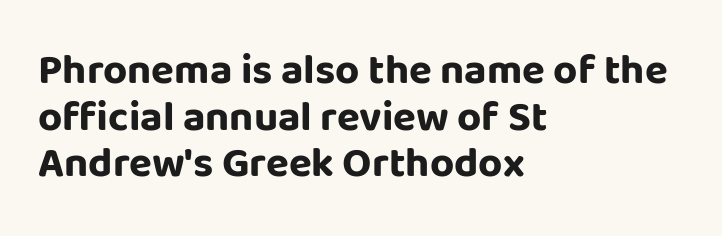
The image shows 42 px bold sans-serif type, upright; set left-aligned, tight line spacing (1.11x), normal letter spacing, not underlined; low stroke contrast and a large x-height.
